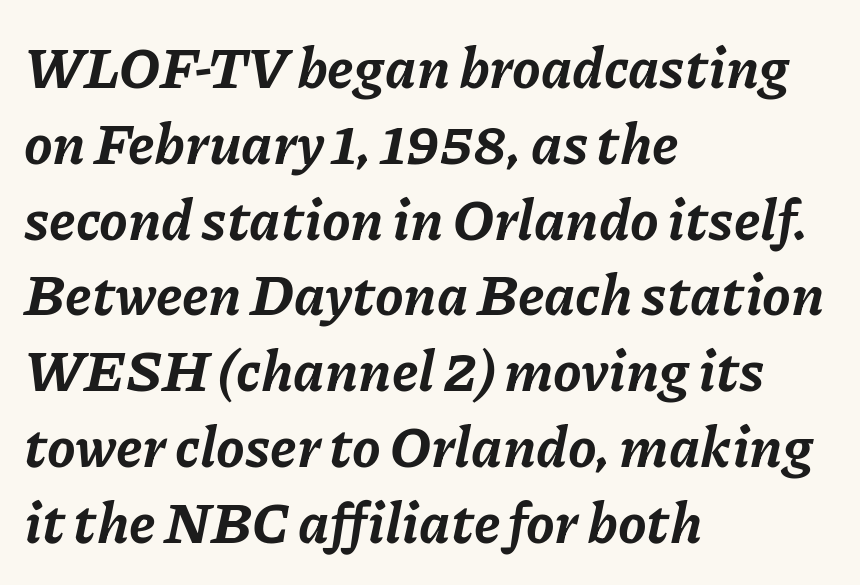
The image shows 57 px bold type, italic (leaning right); set left-aligned, normal line spacing (1.33x), normal letter spacing, not underlined; low stroke contrast and a medium x-height.
